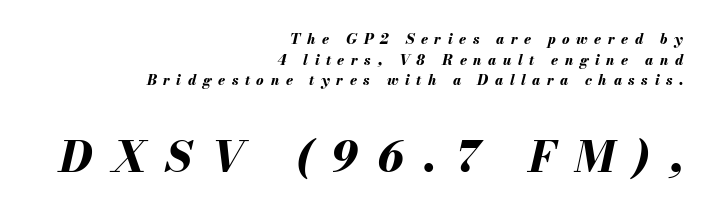
Q: Is the text bold? A: Yes.
Q: Is the text italic (slanted)? A: Yes, it leans right by about 13 degrees.
Q: Is the text underlined? A: No.
Q: How is the paragraph aligned? A: Right-aligned.
Q: Is the spacing between letters normal or unusually wide? A: Unusually wide.
Q: Is the spacing between lines tight, normal or loose? A: Normal.
Q: Which block of text is set in a larger size, the first (top) or the second (bottom)? A: The second (bottom) one.
Q: Width (condensed, normal, or wide)? A: Normal.
Q: Stroke contrast? A: Medium.
Q: x-height? A: Small.
Q: Monospaced? A: No.
